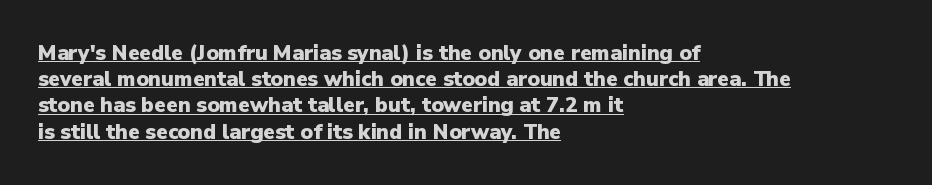
{"italic": "no", "bold": "yes", "underline": "yes", "align": "left", "line_spacing": "normal", "line_spacing_ratio": 1.25, "letter_spacing": "normal", "letter_spacing_em": 0.0, "glyph_px": 21}
